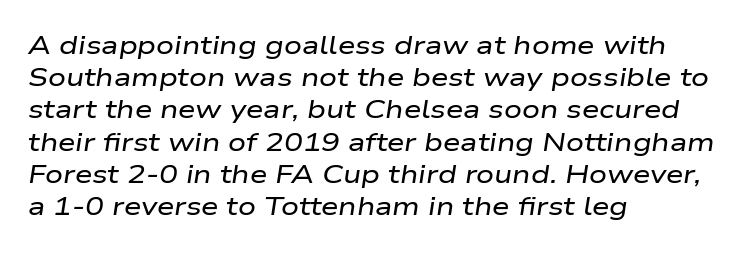
Q: Is the text italic (slanted)? A: Yes, it leans right by about 9 degrees.
Q: Is the text underlined? A: No.
Q: How is the paragraph aligned? A: Left-aligned.
Q: Is the spacing between letters normal or unusually wide? A: Normal.
Q: Is the spacing between lines tight, normal or loose? A: Normal.
